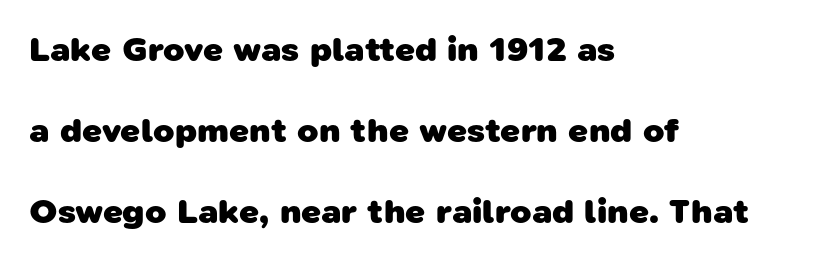
{"serif": "no", "bold": "yes", "weight": "heavy", "width": "normal", "stroke_contrast": "low", "x_height": "medium", "monospaced": "no", "underline": "no", "align": "left", "line_spacing": "loose", "line_spacing_ratio": 2.32, "letter_spacing": "normal", "letter_spacing_em": 0.0, "glyph_px": 35}
